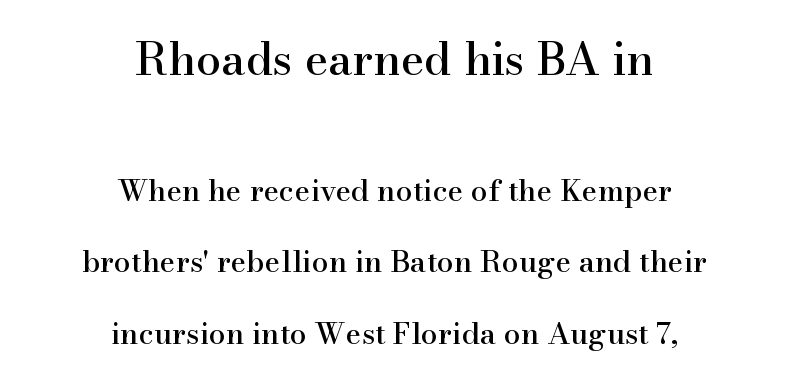
The image shows 45 px serif type, upright; set centered, loose line spacing (2.38x), normal letter spacing, not underlined; the first (top) block is 1.5x larger; high stroke contrast and a small x-height.
